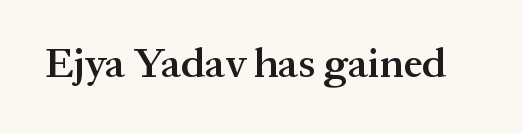
{"serif": "yes", "italic": "no", "bold": "semi", "weight": "semibold", "width": "normal", "stroke_contrast": "medium", "x_height": "medium", "monospaced": "no", "underline": "no", "letter_spacing": "normal", "letter_spacing_em": 0.0, "glyph_px": 42}
